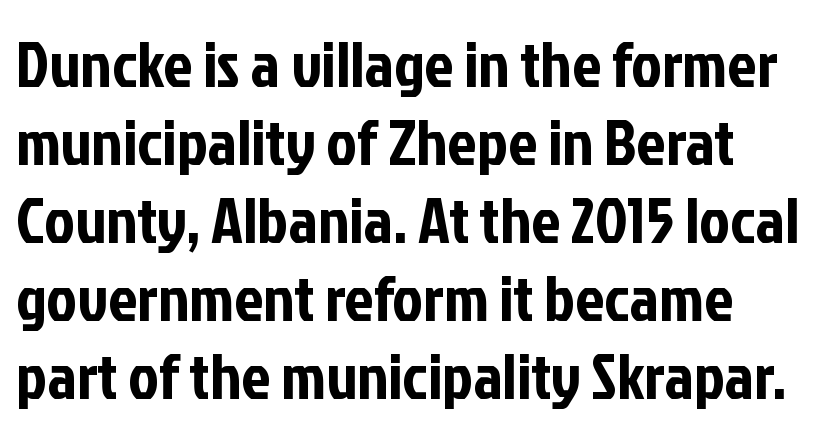
The image shows 65 px condensed sans-serif type, upright; set line spacing 1.2x, normal letter spacing, not underlined; low stroke contrast and a medium x-height.
